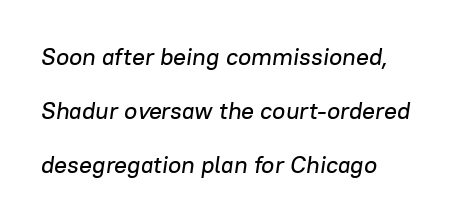
{"italic": "yes", "lean": "right", "slant_degrees": 8, "underline": "no", "align": "left", "line_spacing": "loose", "line_spacing_ratio": 2.25, "letter_spacing": "normal", "letter_spacing_em": 0.0, "glyph_px": 24}
